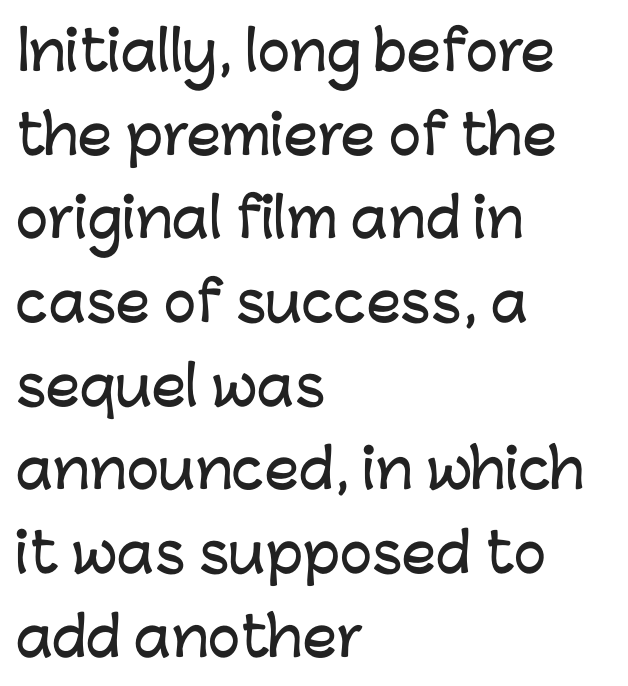
The image shows 54 px sans-serif type, upright; set left-aligned, normal line spacing (1.55x), normal letter spacing, not underlined; low stroke contrast and a medium x-height.
